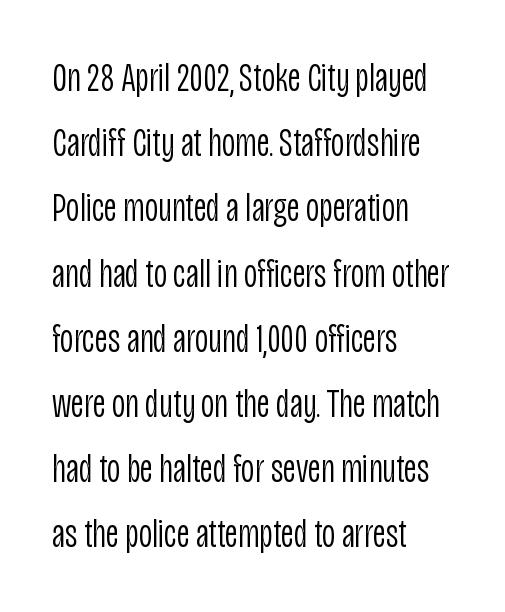
The image shows 41 px light, condensed sans-serif type, upright; set left-aligned, normal line spacing (1.59x), normal letter spacing, not underlined; low stroke contrast and a large x-height.
